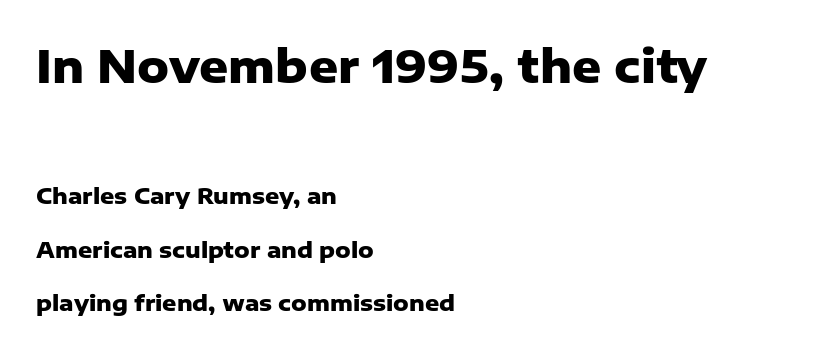
The image shows 45 px heavy sans-serif type, upright; set left-aligned, loose line spacing (2.43x), normal letter spacing, not underlined; the first (top) block is 2.05x larger; low stroke contrast and a medium x-height.
